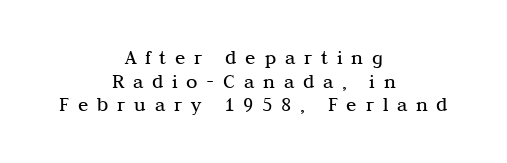
No heavy texture on the line: the type isn't bold. Which margin do the lines hug? Neither — every line sits in the middle. Compared with typical body copy, the letter spacing here is much looser. The leading is snug, giving the passage a crowded texture. The foot of each line stays bare and open.
